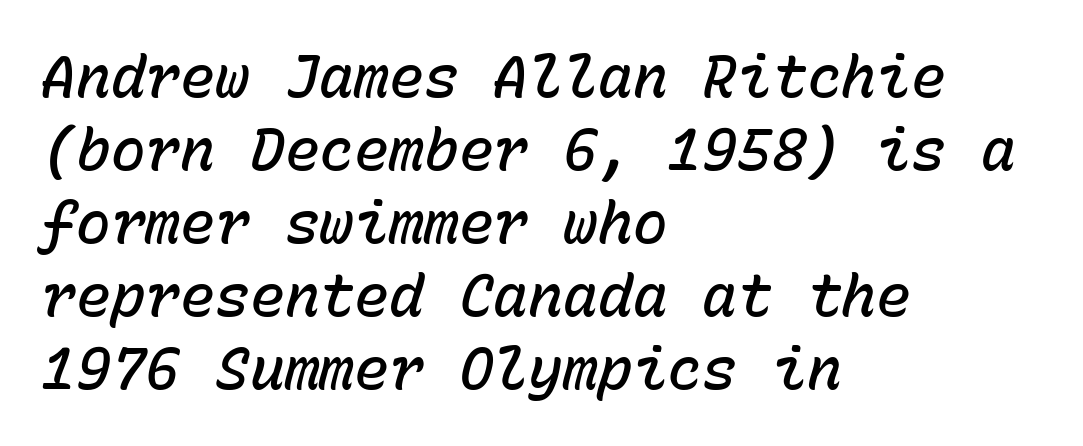
Q: Is the text bold? A: Semi-bold.
Q: Is the text italic (slanted)? A: Yes, it leans right by about 15 degrees.
Q: Is the text underlined? A: No.
Q: How is the paragraph aligned? A: Left-aligned.
Q: Is the spacing between letters normal or unusually wide? A: Normal.
Q: Is the spacing between lines tight, normal or loose? A: Normal.
Q: Width (condensed, normal, or wide)? A: Normal.
Q: Stroke contrast? A: Low.
Q: x-height? A: Medium.
Q: Monospaced? A: Yes.
